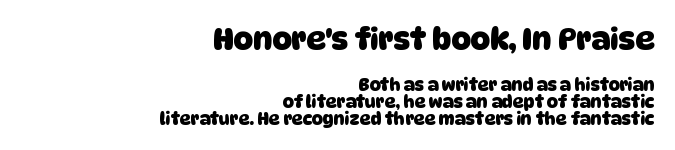
{"serif": "no", "bold": "yes", "weight": "heavy", "width": "normal", "stroke_contrast": "low", "x_height": "large", "monospaced": "no", "underline": "no", "align": "right", "line_spacing": "tight", "line_spacing_ratio": 0.98, "letter_spacing": "normal", "letter_spacing_em": 0.0, "larger_block": "first", "size_ratio": 1.76, "glyph_px": 30}
